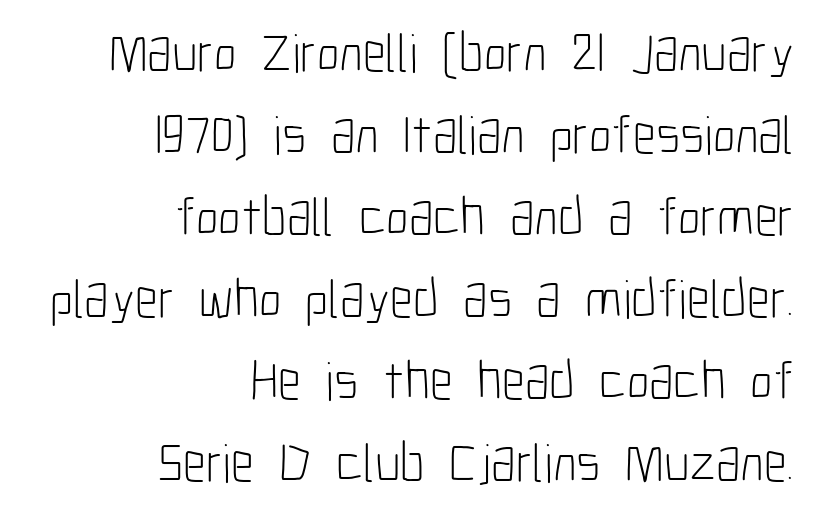
Q: Is the text bold? A: No.
Q: Is the text italic (slanted)? A: No, it is upright.
Q: Is the typeface a serif or a sans-serif typeface? A: Sans-serif.
Q: Is the text underlined? A: No.
Q: How is the paragraph aligned? A: Right-aligned.
Q: Is the spacing between letters normal or unusually wide? A: Normal.
Q: Is the spacing between lines tight, normal or loose? A: Normal.
Q: Width (condensed, normal, or wide)? A: Condensed.
Q: Stroke contrast? A: Low.
Q: x-height? A: Medium.
Q: Monospaced? A: No.
